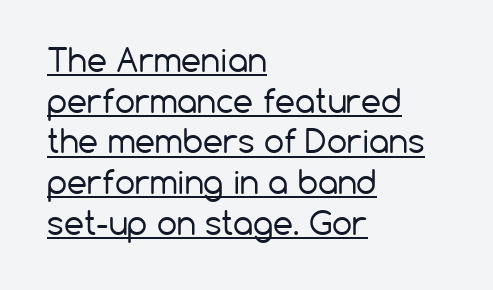
{"serif": "no", "italic": "no", "bold": "no", "weight": "regular", "width": "normal", "stroke_contrast": "low", "x_height": "medium", "monospaced": "no", "underline": "yes", "align": "left", "line_spacing": "normal", "line_spacing_ratio": 1.27, "letter_spacing": "normal", "letter_spacing_em": 0.0, "glyph_px": 32}
